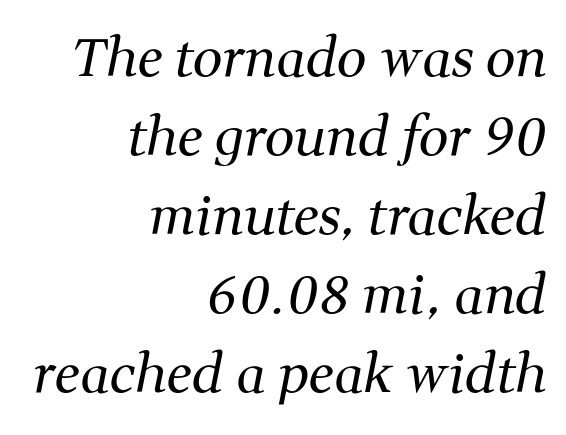
Observe the serifs anchoring each vertical stroke in this sample. Is this a fixed-width face? No — the glyphs have proportional, varying widths. Is this a heavy cut? Hardly; it is regular or lighter. Honestly, the row spacing looks completely unremarkable. The paragraph has a hard right edge and a soft left edge. Students, note that the glyphs here touch the page at normal intervals.
